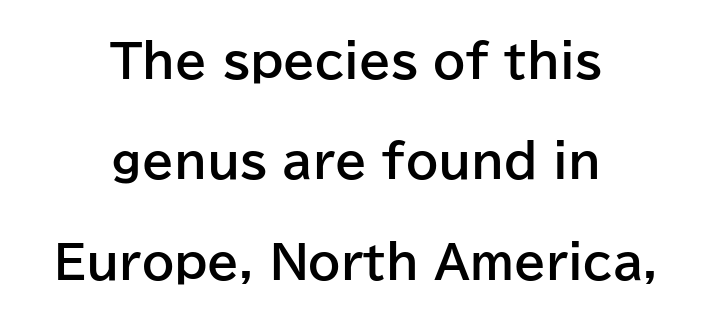
The image shows 46 px bold sans-serif type, upright; set centered, loose line spacing (2.18x), normal letter spacing, not underlined; low stroke contrast and a medium x-height.
